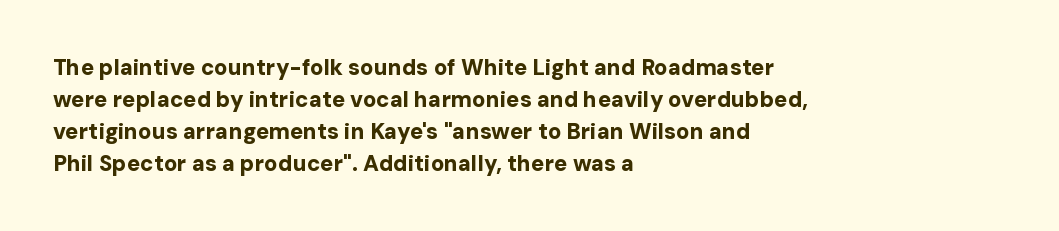
{"italic": "no", "bold": "yes", "underline": "no", "align": "left", "line_spacing": "normal", "line_spacing_ratio": 1.45, "letter_spacing": "normal", "letter_spacing_em": 0.0, "glyph_px": 22}
